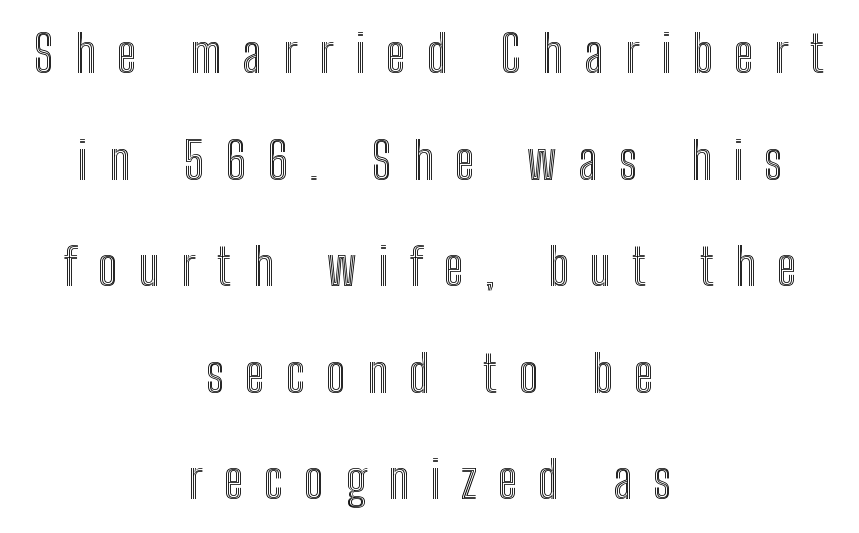
Q: Is the text italic (slanted)? A: No, it is upright.
Q: Is the text underlined? A: No.
Q: How is the paragraph aligned? A: Centered.
Q: Is the spacing between letters normal or unusually wide? A: Unusually wide.
Q: Is the spacing between lines tight, normal or loose? A: Loose.
Q: Width (condensed, normal, or wide)? A: Condensed.
Q: x-height? A: Medium.
Q: Monospaced? A: No.
